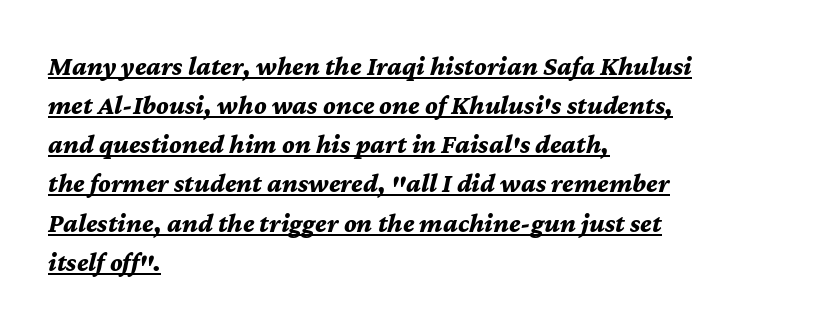
In CSS terms this would be text-align: left. A typesetter would call this leading conventional body-copy spacing. Pretty heavy lettering here — definitely bold. These characters rest on top of a visible drawn line. Compared with typical body copy, the letter spacing here is the same.
